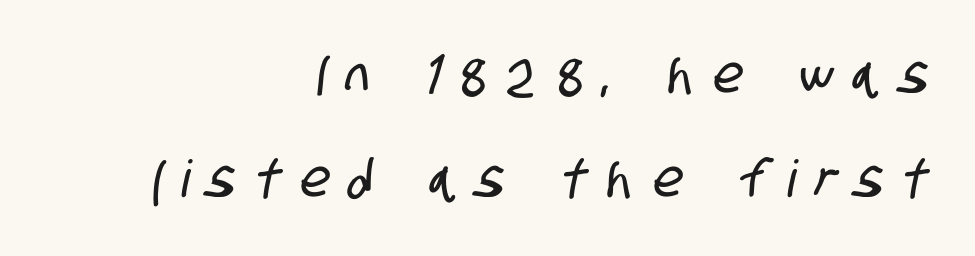
Notice the wide empty band between every row — that's loose leading. Rule under the text: the space is simply empty. The lines are quadded right. You could not count columns in this text — the font is proportionally spaced. The face used here is a sans, in the tradition of grotesques and geometrics.
